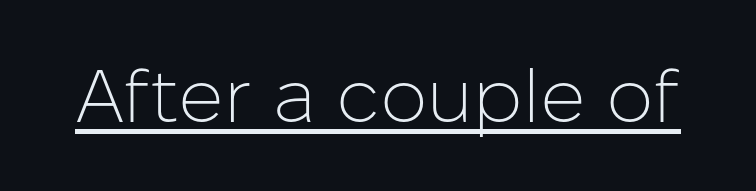
Upright lettering throughout. Observe the ordinary spacing: letters are neighbours, not strangers. The sample's only ornament is a line tracing under the words. The rendering shows plain stroke endings on the letterforms — a sans-serif design. On a weight scale, this lands at 450 or below.
